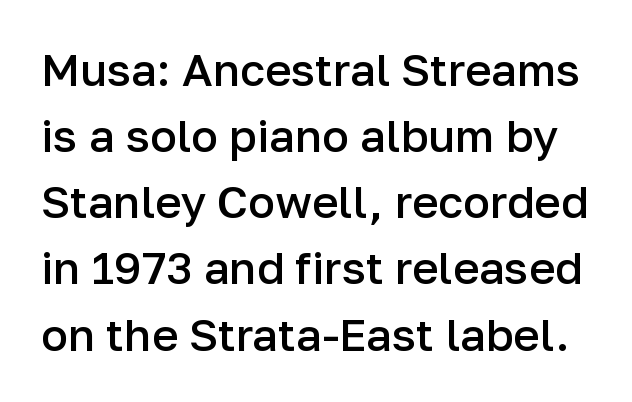
{"serif": "no", "italic": "no", "bold": "semi", "weight": "semibold", "width": "normal", "stroke_contrast": "low", "x_height": "medium", "monospaced": "no", "underline": "no", "line_spacing": "normal", "line_spacing_ratio": 1.47, "letter_spacing": "normal", "letter_spacing_em": 0.0, "glyph_px": 45}
